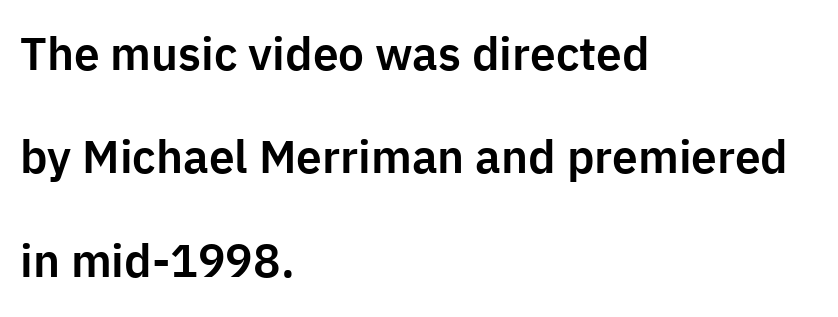
{"serif": "no", "italic": "no", "width": "normal", "stroke_contrast": "low", "x_height": "medium", "monospaced": "no", "underline": "no", "align": "left", "line_spacing": "loose", "line_spacing_ratio": 2.25, "letter_spacing": "normal", "letter_spacing_em": 0.0, "glyph_px": 46}
